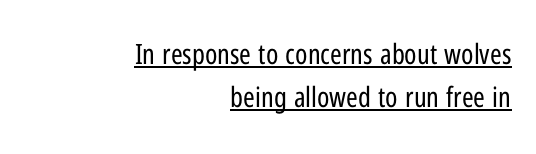
The image shows 28 px regular-weight, condensed sans-serif type, upright; set right-aligned, normal line spacing (1.54x), normal letter spacing, underlined; low stroke contrast and a medium x-height.
